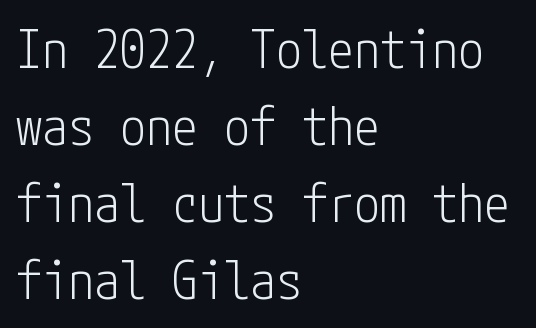
The image shows 52 px light, condensed sans-serif type, upright; set left-aligned, normal line spacing (1.48x), normal letter spacing, not underlined; low stroke contrast and a medium x-height.
